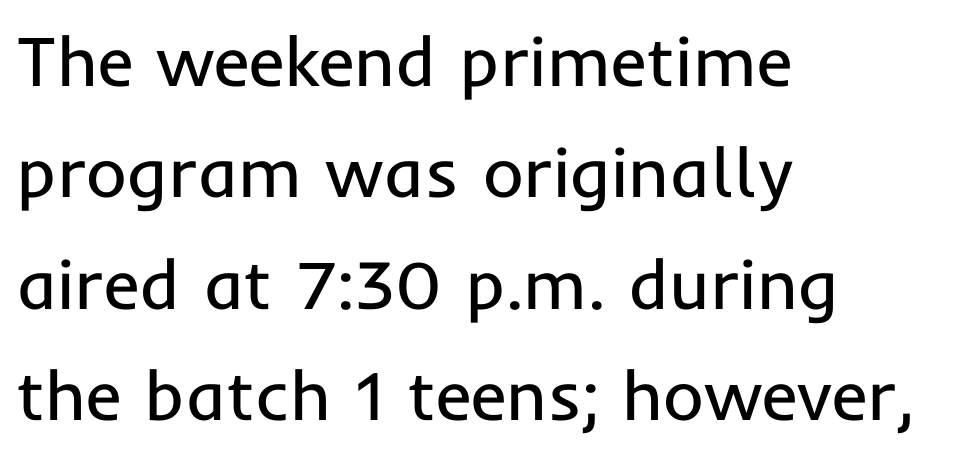
Q: Is the text bold? A: No.
Q: Is the text italic (slanted)? A: No, it is upright.
Q: Is the typeface a serif or a sans-serif typeface? A: Sans-serif.
Q: Is the text underlined? A: No.
Q: How is the paragraph aligned? A: Left-aligned.
Q: Is the spacing between letters normal or unusually wide? A: Normal.
Q: Is the spacing between lines tight, normal or loose? A: Normal.
Q: Width (condensed, normal, or wide)? A: Normal.
Q: Stroke contrast? A: Low.
Q: x-height? A: Medium.
Q: Monospaced? A: No.
